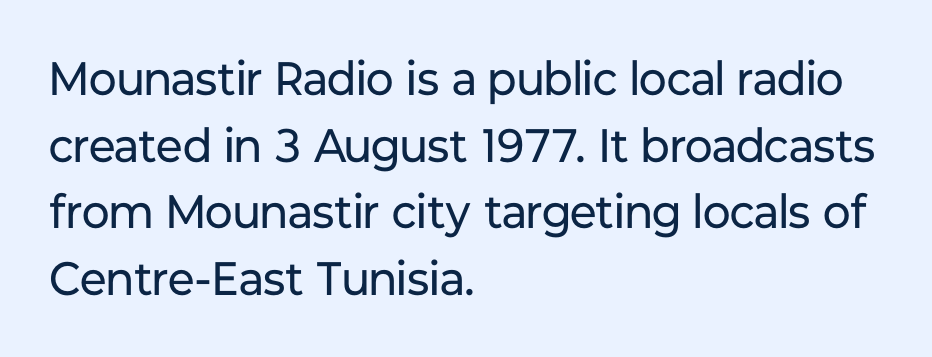
A quiet, ordinary-to-light weight characterises the typeface. Compared with a centered layout, this one pins lines to the left instead. Every stem runs plumb, perpendicular to the baseline. Only glyphs here, with clear space below each row. Are there feet on the stems? There aren't — it's a sans. Line spacing here is normal.
